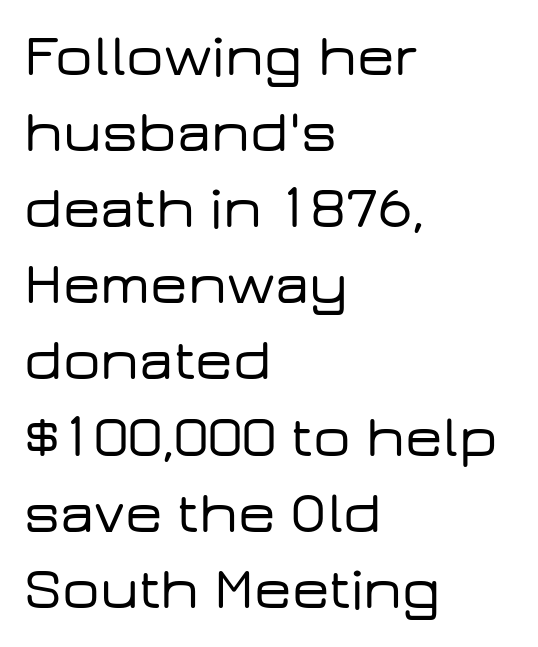
The image shows 59 px wide sans-serif type, upright; set left-aligned, normal line spacing (1.29x), normal letter spacing, not underlined; low stroke contrast and a medium x-height.
